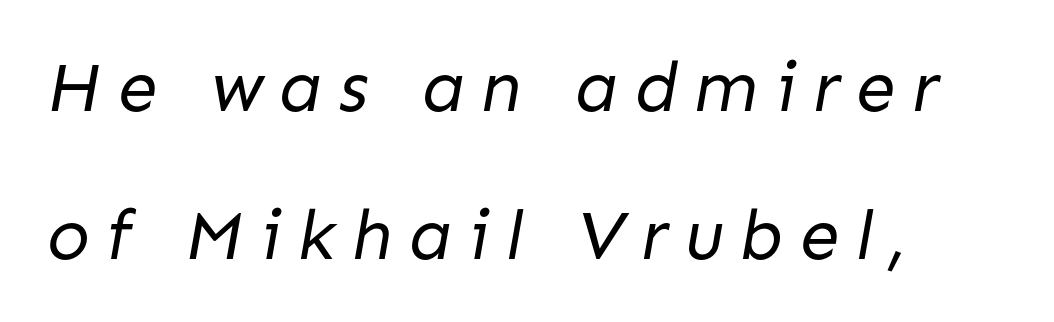
Spacing verdict: proportional, widths tailored to each character. Line beginnings align vertically; line endings do not. The passage shown is not underscored anywhere. Stroke thickness stays within the range of a standard reading face or lighter. These lines have a slow, spaced-out rhythm from letter to letter.
